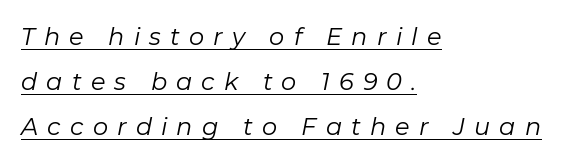
The image shows 24 px text type, italic (leaning right); set left-aligned, line spacing 1.88x, unusually wide letter spacing (+0.38 em), underlined.
